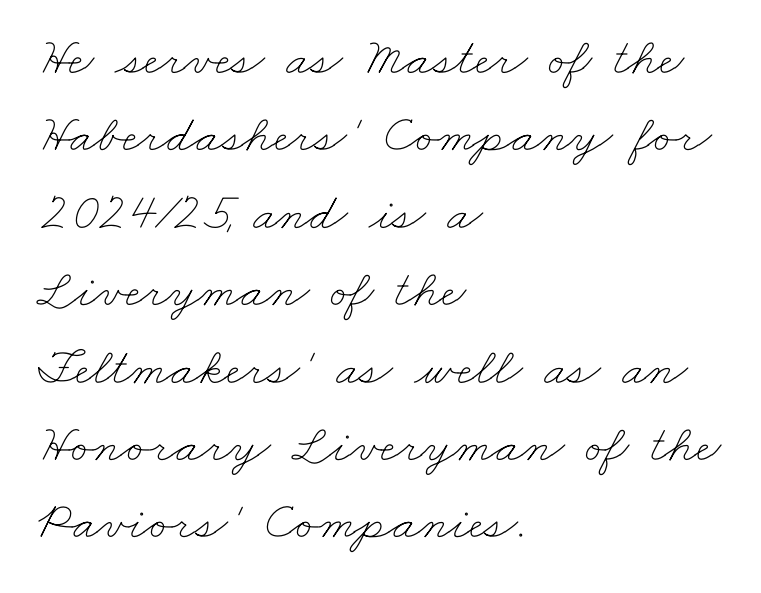
The image shows 53 px thin, wide type; set left-aligned, normal line spacing (1.46x), normal letter spacing, not underlined; low stroke contrast and a small x-height.
